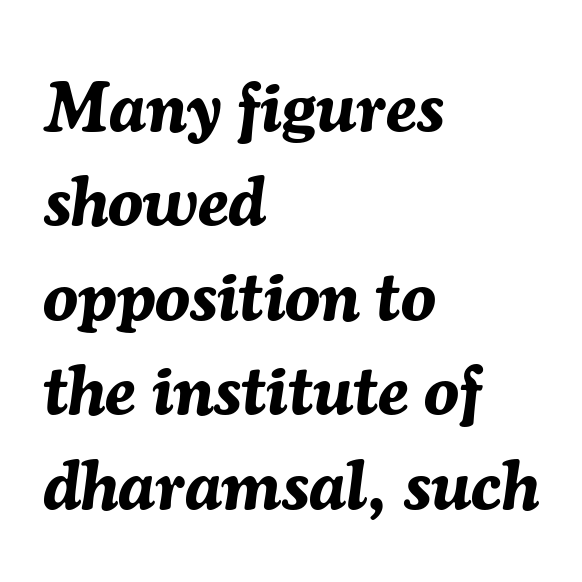
Reading down the block, your eye returns to a fixed left position each line. The lines sit at an ordinary, default distance from one another. Check the space under the baseline: it is left empty. The letters advance in unequal steps, a hallmark of proportional type. These lines were composed using italics. The passage shown is emphatically bold.
